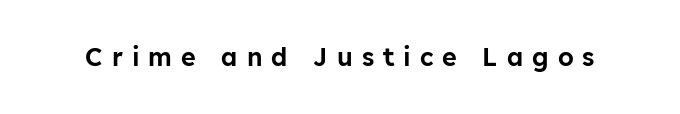
Q: Is the text italic (slanted)? A: No, it is upright.
Q: Is the text underlined? A: No.
Q: Is the spacing between letters normal or unusually wide? A: Unusually wide.
